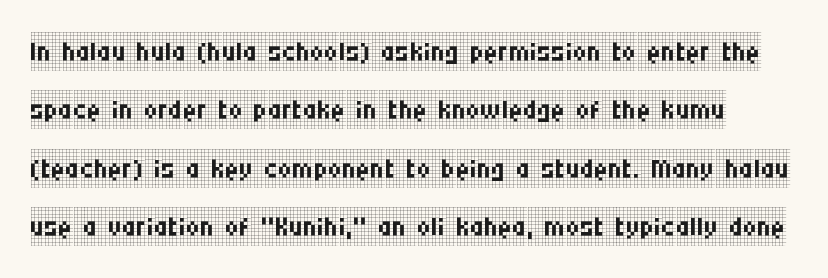
The tracking reads as untouched default to a designer's eye. This reads as an unemphasized weight, regular at the heaviest. In terms of letterform style, serifs are clearly present. The leading is moderate, giving the passage an even texture. Varying glyph widths throughout — classic text-font behaviour.
